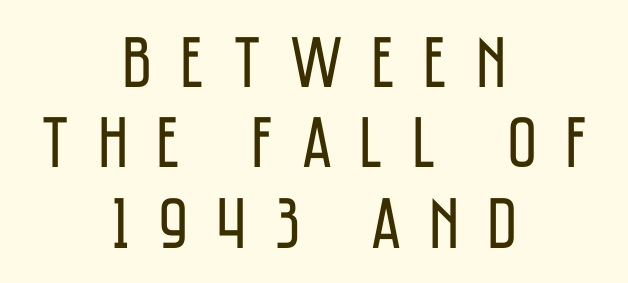
Line starts and ends both wander, symmetrically. The letterforms sit at book weight or below. The axis of the letterforms is exactly vertical. The characters display no serif detailing; their extremities are plain.
